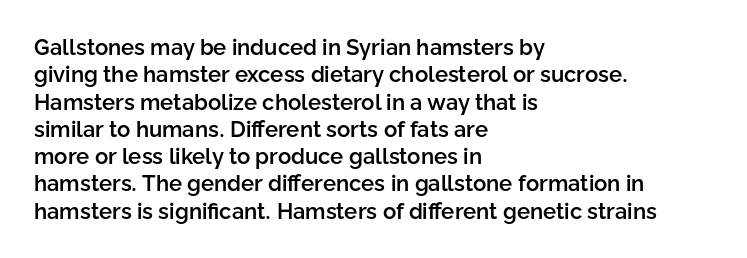
Typographic density is moderately raised because the face is semibold. Vertical strokes here are truly vertical. Between one letter and the next there's only the usual sliver of space. The setting favours the left margin, as ordinary paragraphs usually do.
